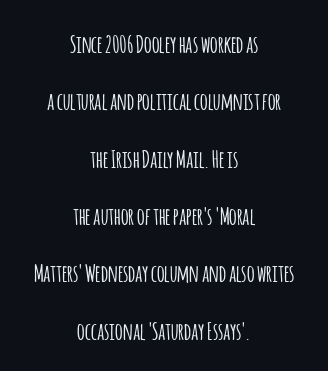
Italic: no, the glyphs are upright roman. Letter spacing: default. Descenders hang freely into open space. Honestly, the rows look like they've been pulled way apart.
